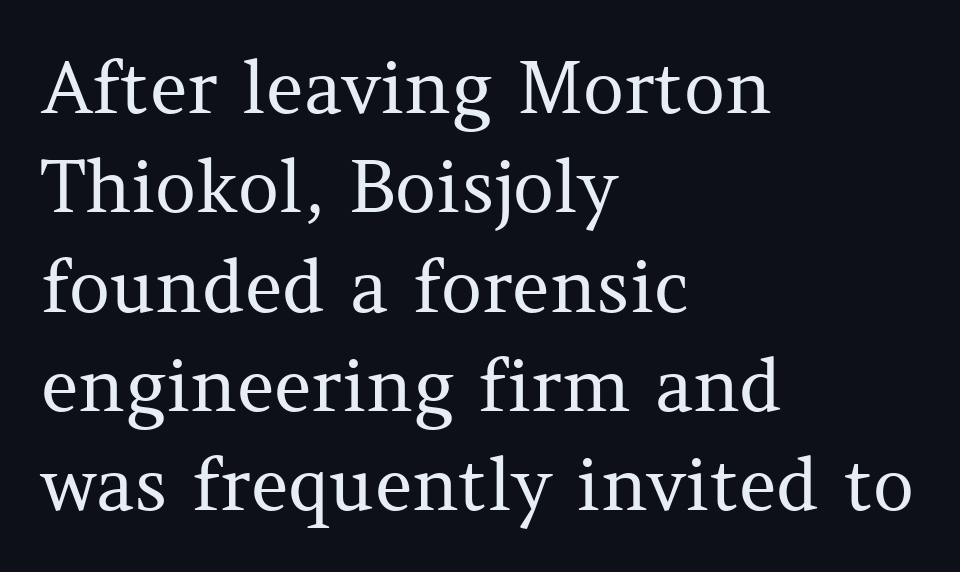
{"serif": "yes", "italic": "no", "bold": "no", "weight": "regular", "width": "normal", "stroke_contrast": "medium", "x_height": "medium", "monospaced": "no", "underline": "no", "align": "left", "line_spacing": "normal", "line_spacing_ratio": 1.38, "letter_spacing": "normal", "letter_spacing_em": 0.0, "glyph_px": 72}
